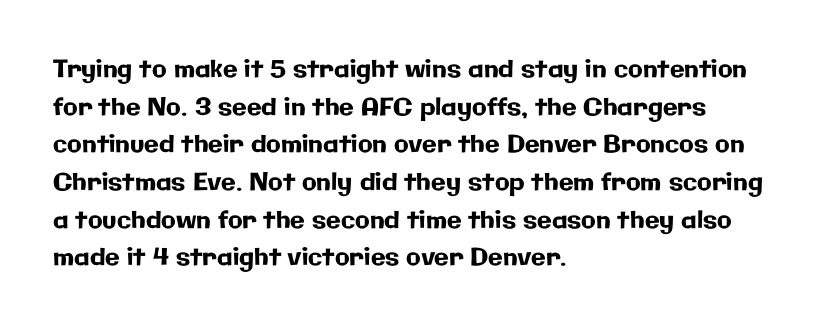
The image shows 24 px text type, upright; set left-aligned, normal line spacing (1.57x), normal letter spacing, not underlined.
